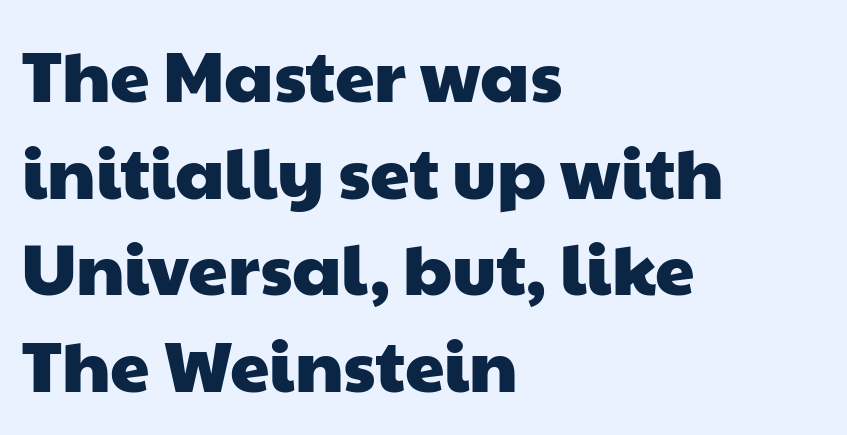
{"serif": "no", "width": "wide", "stroke_contrast": "low", "x_height": "medium", "monospaced": "no", "underline": "no", "align": "left", "line_spacing": "normal", "line_spacing_ratio": 1.36, "letter_spacing": "normal", "letter_spacing_em": 0.0, "glyph_px": 71}
